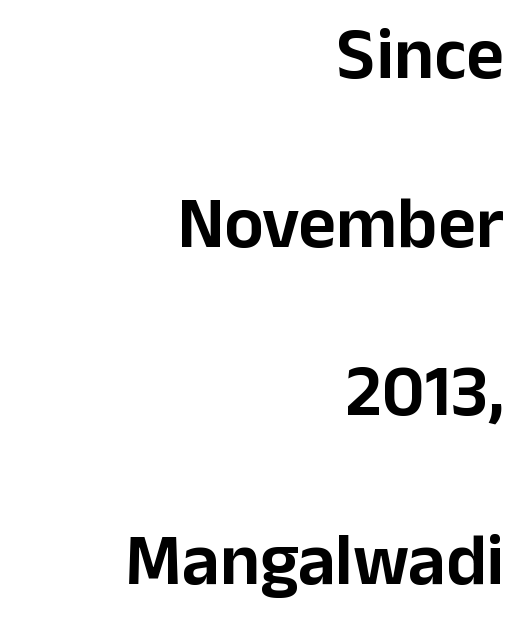
The image shows 73 px sans-serif type, upright; set right-aligned, loose line spacing (2.31x), normal letter spacing, not underlined; low stroke contrast and a medium x-height.
